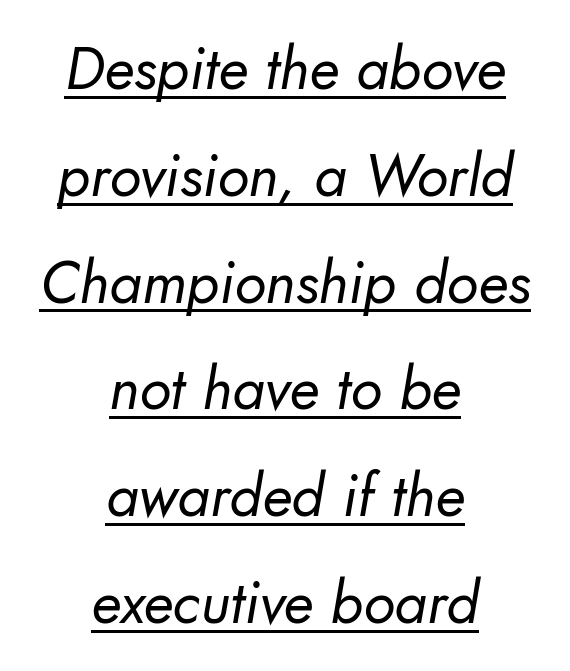
Q: Is the text bold? A: No.
Q: Is the typeface a serif or a sans-serif typeface? A: Sans-serif.
Q: Is the text underlined? A: Yes.
Q: How is the paragraph aligned? A: Centered.
Q: Is the spacing between letters normal or unusually wide? A: Normal.
Q: Width (condensed, normal, or wide)? A: Normal.
Q: Stroke contrast? A: Low.
Q: x-height? A: Small.
Q: Monospaced? A: No.
